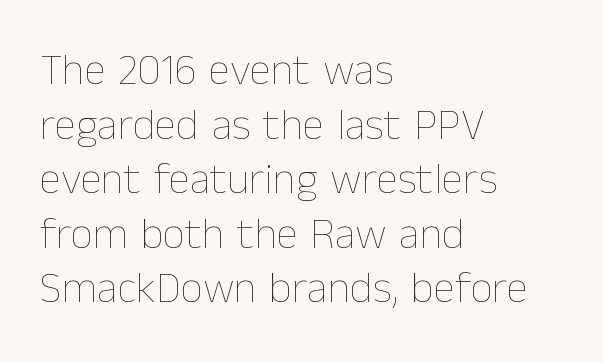
{"italic": "no", "bold": "no", "weight": "thin", "width": "normal", "stroke_contrast": "low", "x_height": "medium", "monospaced": "no", "underline": "no", "align": "left", "line_spacing_ratio": 1.24, "letter_spacing": "normal", "letter_spacing_em": 0.0, "glyph_px": 44}
